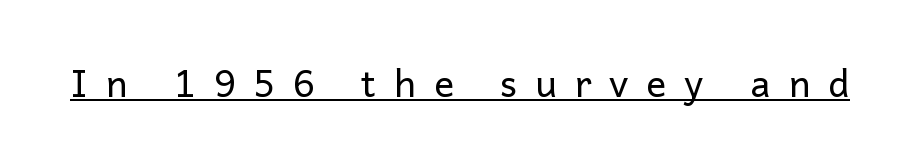
The image shows 37 px regular-weight sans-serif type, upright; set unusually wide letter spacing (+0.49 em), underlined; low stroke contrast and a medium x-height.
